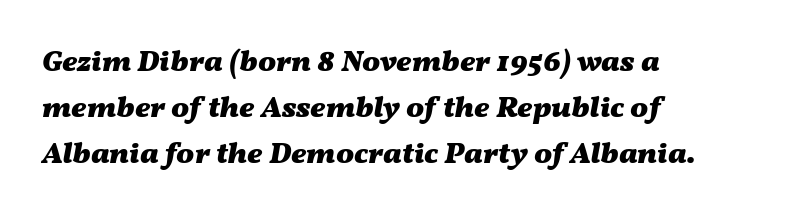
The image shows 30 px heavy, wide type, italic (leaning right); set left-aligned, normal line spacing (1.54x), normal letter spacing, not underlined; medium stroke contrast and a medium x-height.
